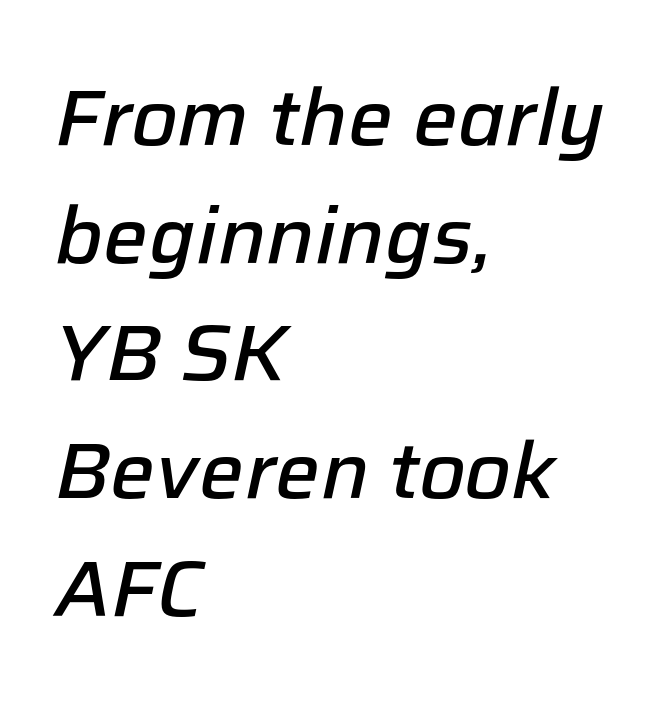
The image shows 79 px semibold type, italic (leaning right); set left-aligned, normal line spacing (1.49x), normal letter spacing, not underlined; low stroke contrast and a medium x-height.
